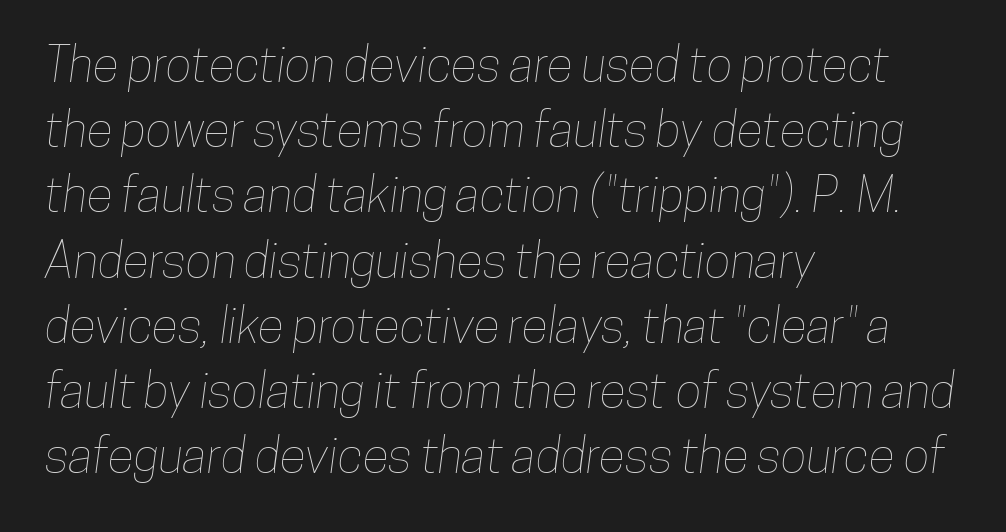
The image shows 49 px condensed type; set left-aligned, normal line spacing (1.33x), normal letter spacing, not underlined; low stroke contrast and a medium x-height.
